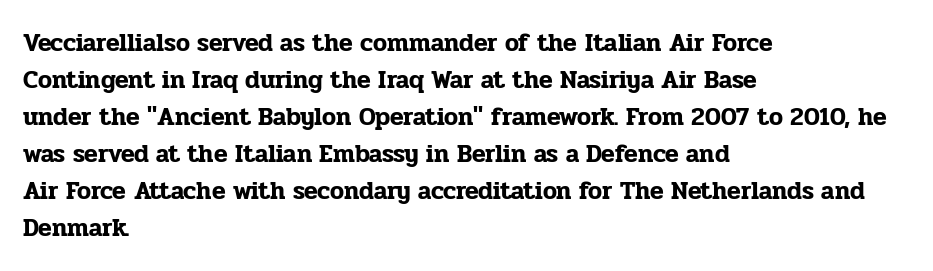
{"italic": "no", "underline": "no", "align": "left", "line_spacing": "normal", "line_spacing_ratio": 1.48, "letter_spacing": "normal", "letter_spacing_em": 0.0, "glyph_px": 25}
